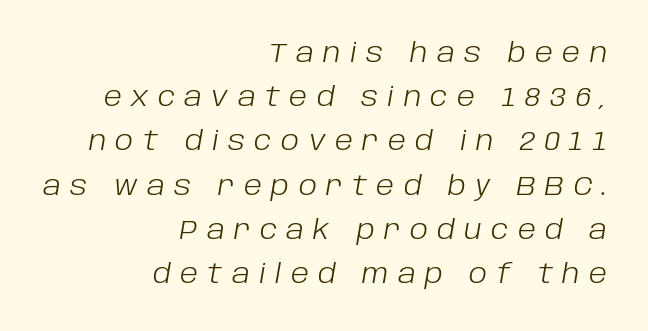
{"italic": "yes", "lean": "right", "slant_degrees": 10, "bold": "no", "underline": "no", "align": "right", "line_spacing": "normal", "line_spacing_ratio": 1.7, "letter_spacing": "wide", "letter_spacing_em": 0.36, "glyph_px": 26}
